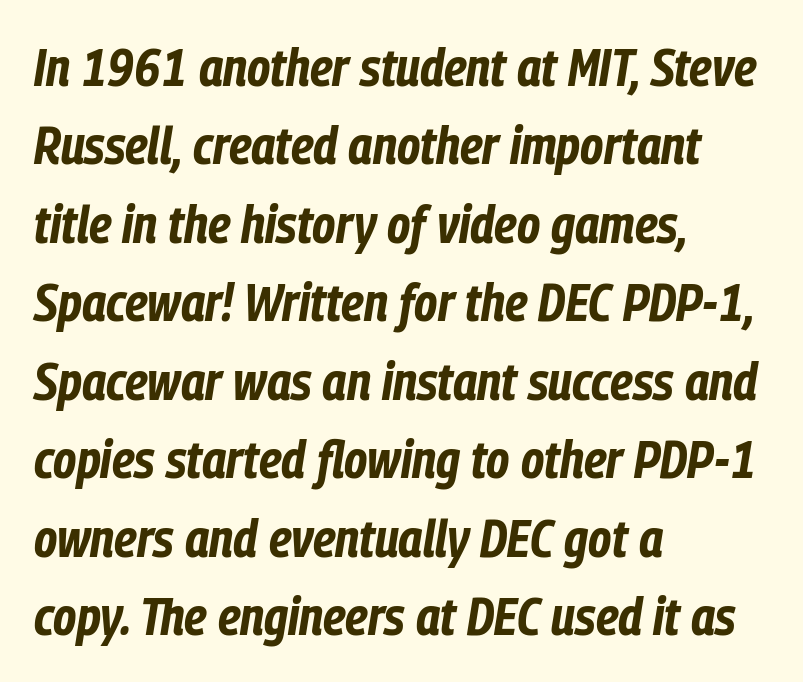
The image shows 53 px bold, condensed type, italic (leaning right); set left-aligned, normal line spacing (1.48x), normal letter spacing, not underlined; low stroke contrast and a medium x-height.
